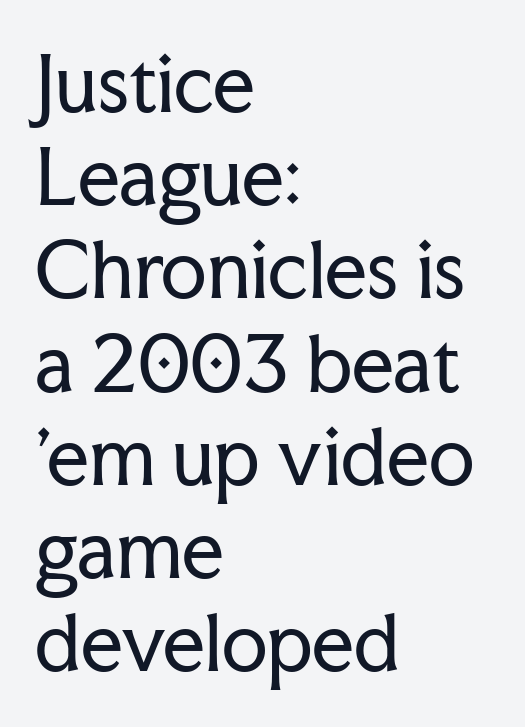
Q: Is the text bold? A: No.
Q: Is the text italic (slanted)? A: No, it is upright.
Q: Is the typeface a serif or a sans-serif typeface? A: Serif.
Q: Is the text underlined? A: No.
Q: How is the paragraph aligned? A: Left-aligned.
Q: Is the spacing between letters normal or unusually wide? A: Normal.
Q: Is the spacing between lines tight, normal or loose? A: Normal.
Q: Width (condensed, normal, or wide)? A: Normal.
Q: Stroke contrast? A: Low.
Q: x-height? A: Medium.
Q: Monospaced? A: No.
